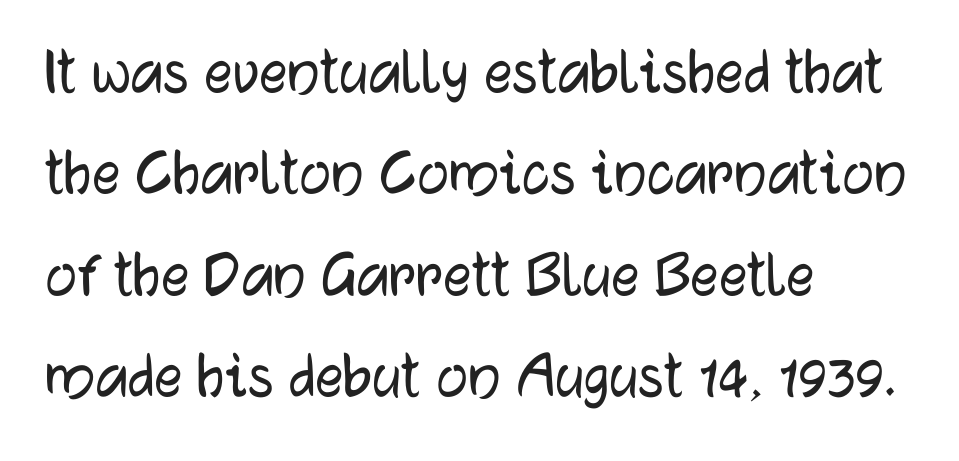
Q: Is the text italic (slanted)? A: No, it is upright.
Q: Is the typeface a serif or a sans-serif typeface? A: Sans-serif.
Q: Is the text underlined? A: No.
Q: How is the paragraph aligned? A: Left-aligned.
Q: Is the spacing between letters normal or unusually wide? A: Normal.
Q: Is the spacing between lines tight, normal or loose? A: Normal.
Q: Width (condensed, normal, or wide)? A: Normal.
Q: Stroke contrast? A: Low.
Q: x-height? A: Medium.
Q: Monospaced? A: No.
